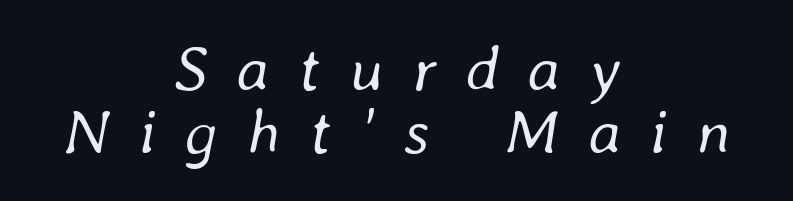
{"italic": "yes", "lean": "right", "slant_degrees": 8, "bold": "no", "weight": "regular", "width": "normal", "stroke_contrast": "low", "x_height": "medium", "monospaced": "no", "underline": "no", "align": "center", "line_spacing": "tight", "line_spacing_ratio": 0.99, "letter_spacing": "wide", "letter_spacing_em": 0.45, "glyph_px": 64}
